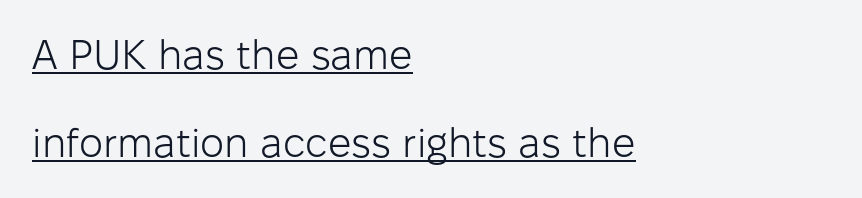
{"serif": "no", "italic": "no", "bold": "no", "weight": "light", "width": "normal", "stroke_contrast": "low", "x_height": "medium", "monospaced": "no", "underline": "yes", "align": "left", "line_spacing": "loose", "line_spacing_ratio": 2.15, "letter_spacing": "normal", "letter_spacing_em": 0.0, "glyph_px": 41}
